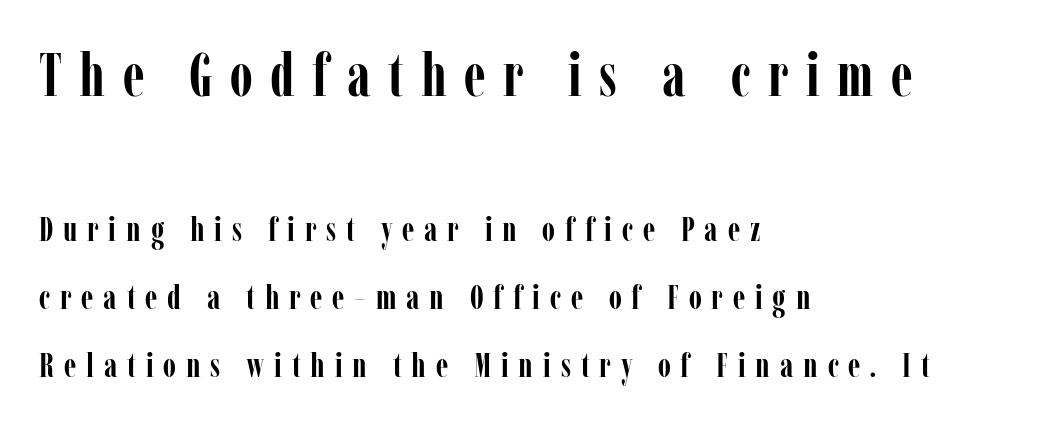
{"serif": "yes", "italic": "no", "bold": "yes", "weight": "semibold", "width": "condensed", "stroke_contrast": "low", "x_height": "medium", "monospaced": "no", "underline": "no", "align": "left", "line_spacing": "loose", "line_spacing_ratio": 2.01, "letter_spacing": "wide", "letter_spacing_em": 0.29, "larger_block": "first", "size_ratio": 1.76, "glyph_px": 60}
